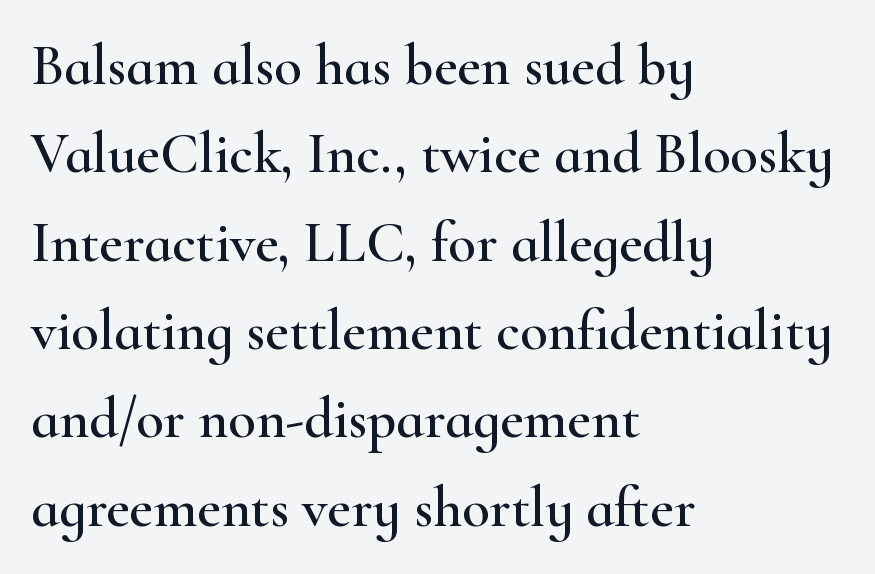
Q: Is the text italic (slanted)? A: No, it is upright.
Q: Is the typeface a serif or a sans-serif typeface? A: Serif.
Q: Is the text underlined? A: No.
Q: How is the paragraph aligned? A: Left-aligned.
Q: Is the spacing between letters normal or unusually wide? A: Normal.
Q: Is the spacing between lines tight, normal or loose? A: Normal.
Q: Width (condensed, normal, or wide)? A: Wide.
Q: Stroke contrast? A: High.
Q: x-height? A: Small.
Q: Monospaced? A: No.
